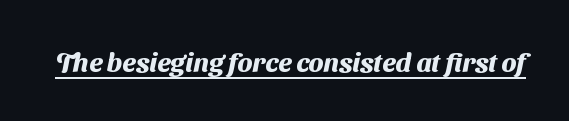
{"bold": "yes", "underline": "yes", "letter_spacing": "normal", "letter_spacing_em": 0.0, "glyph_px": 27}
